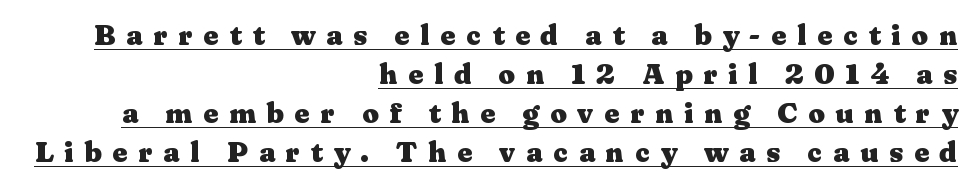
{"serif": "yes", "italic": "no", "bold": "yes", "weight": "heavy", "width": "wide", "stroke_contrast": "medium", "x_height": "medium", "monospaced": "no", "underline": "yes", "align": "right", "line_spacing": "normal", "line_spacing_ratio": 1.34, "letter_spacing": "wide", "letter_spacing_em": 0.37, "glyph_px": 29}
